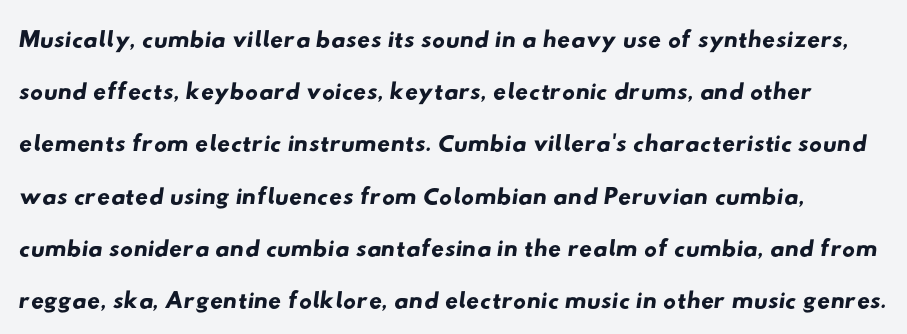
The image shows 36 px wide sans-serif type; set normal line spacing (1.45x), normal letter spacing, not underlined; low stroke contrast and a small x-height.
